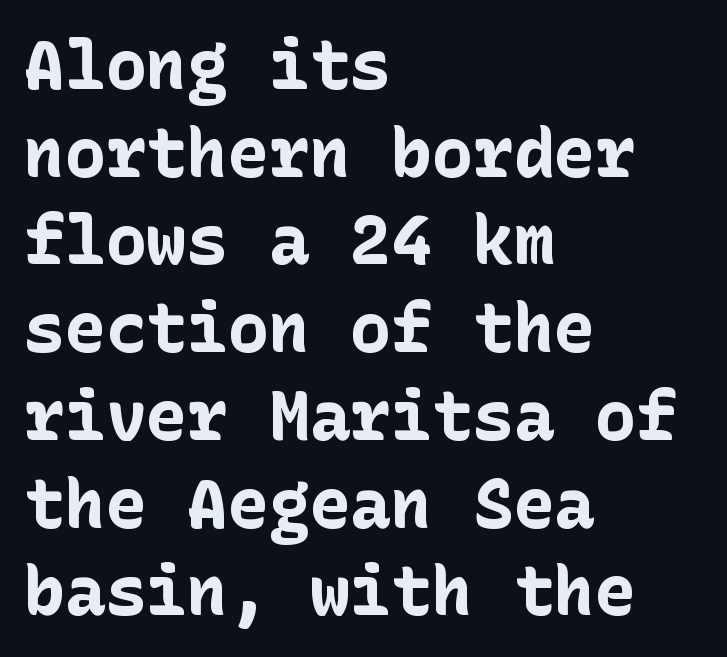
Typographic density is high because the face is bold. The gap between lines stays unmarked. Leftover space on each line is placed entirely after the last word. The type is set solid horizontally, with unmodified tracking. A normal amount of white space separates one row of letters from the next. The rendering shows plain stroke endings on the letterforms — a sans-serif design.
